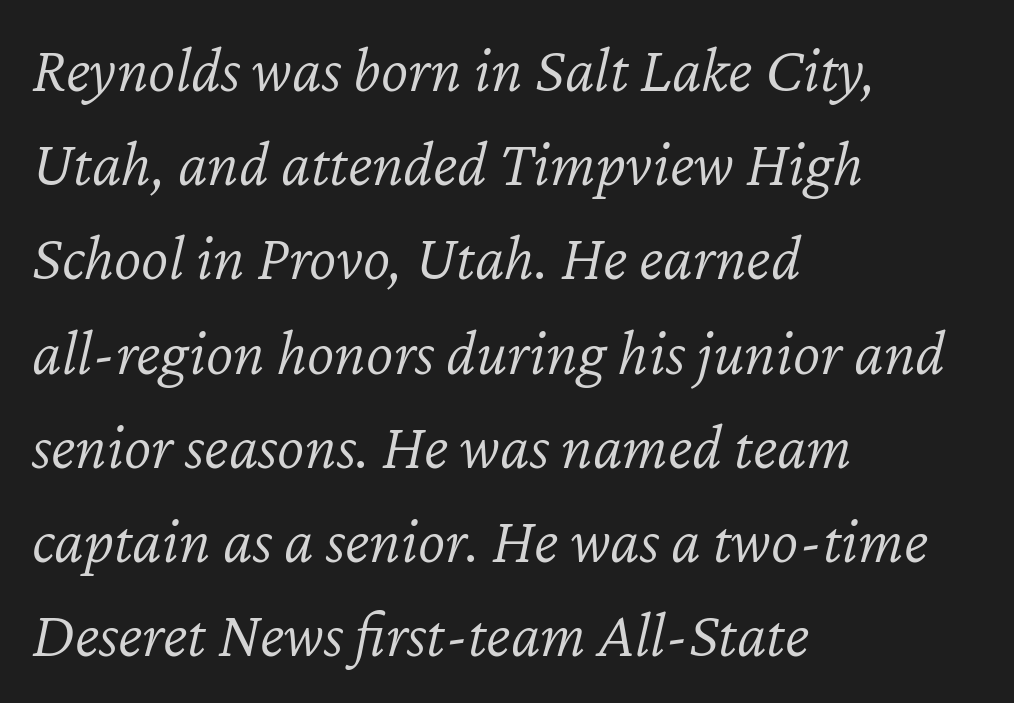
The specimen omits any rule beneath the text block's lines. Tracking value appears to be zero — textbook default spacing. The glyphs look as if they've been sheared to an angle. Is the type heavy? It reads as light-to-regular instead.
